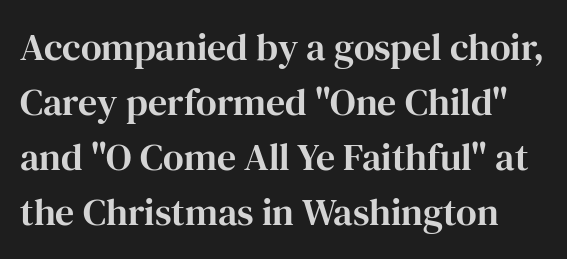
Q: Is the text italic (slanted)? A: No, it is upright.
Q: Is the typeface a serif or a sans-serif typeface? A: Serif.
Q: Is the text underlined? A: No.
Q: Is the spacing between letters normal or unusually wide? A: Normal.
Q: Is the spacing between lines tight, normal or loose? A: Normal.
Q: Width (condensed, normal, or wide)? A: Normal.
Q: Stroke contrast? A: High.
Q: x-height? A: Medium.
Q: Monospaced? A: No.
